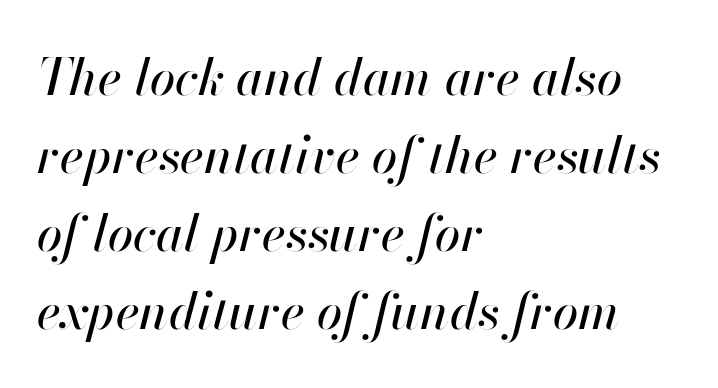
The image shows 51 px text type, italic (leaning right); set left-aligned, normal line spacing (1.53x), normal letter spacing, not underlined; high stroke contrast and a small x-height.
